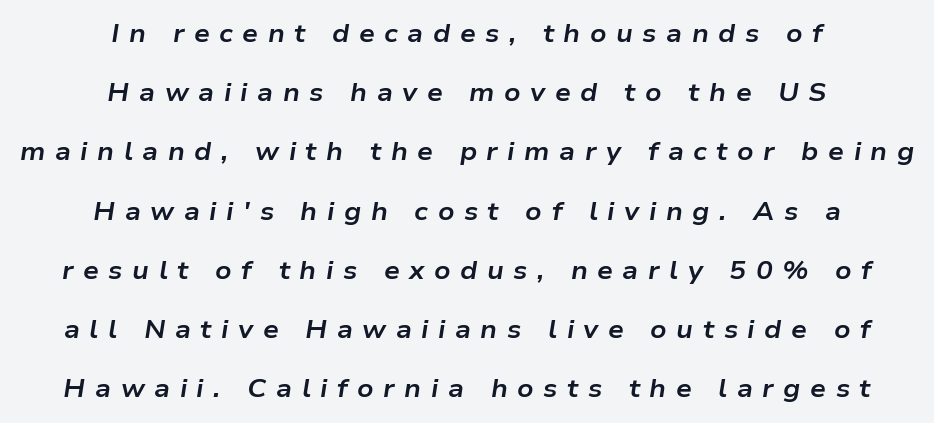
Q: Is the text bold? A: Yes.
Q: Is the text italic (slanted)? A: Yes, it leans right by about 9 degrees.
Q: Is the text underlined? A: No.
Q: How is the paragraph aligned? A: Centered.
Q: Is the spacing between letters normal or unusually wide? A: Unusually wide.
Q: Is the spacing between lines tight, normal or loose? A: Loose.
